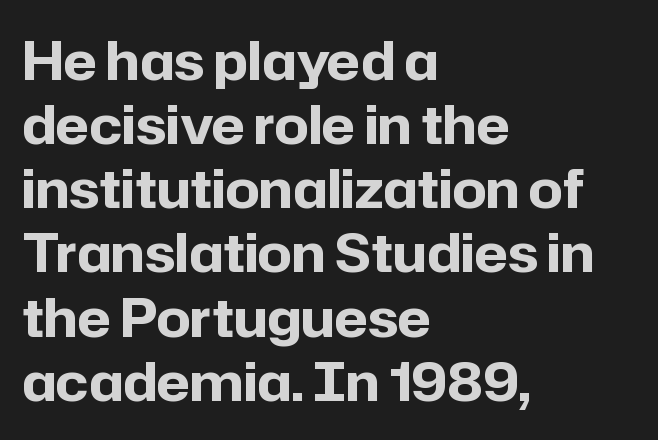
The image shows 53 px bold sans-serif type, upright; set left-aligned, line spacing 1.21x, normal letter spacing, not underlined; low stroke contrast and a medium x-height.
